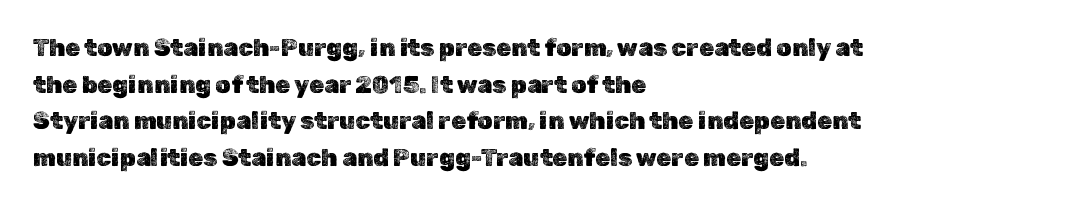
Unlike italic type, these characters show no tilt at all. Glyph-to-glyph distance matches everyday printed text. The line-height multiplier appears to be the usual default. The rag falls on the right side of this text block.
